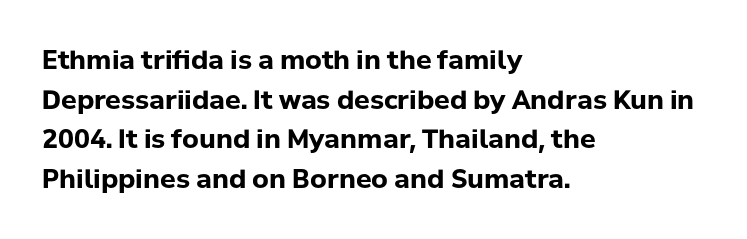
Line spacing here is normal. Words float on clear page, feet unadorned. Each glyph is drawn with heavy, bold strokes. There is no visible air inserted between adjacent glyphs. These lines are set flush left with a ragged right edge. This is roman type, the default non-slanted kind.
